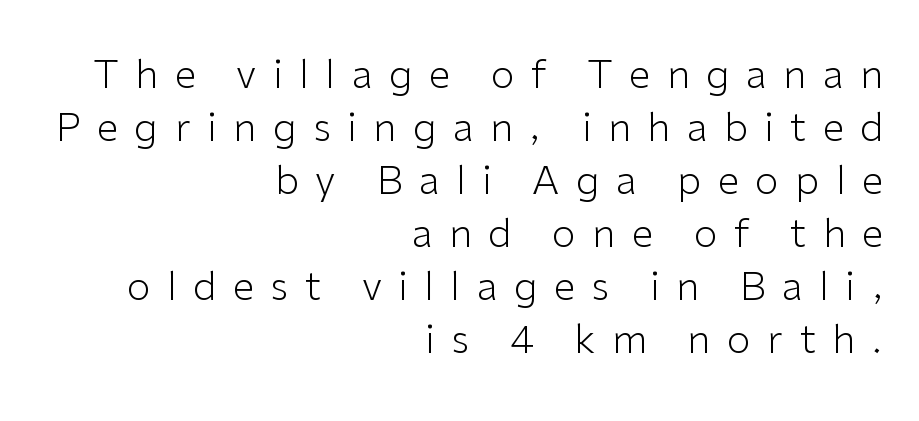
{"serif": "no", "italic": "no", "bold": "no", "weight": "light", "width": "normal", "stroke_contrast": "low", "x_height": "medium", "monospaced": "no", "underline": "no", "align": "right", "line_spacing": "normal", "line_spacing_ratio": 1.36, "letter_spacing": "wide", "letter_spacing_em": 0.42, "glyph_px": 39}
